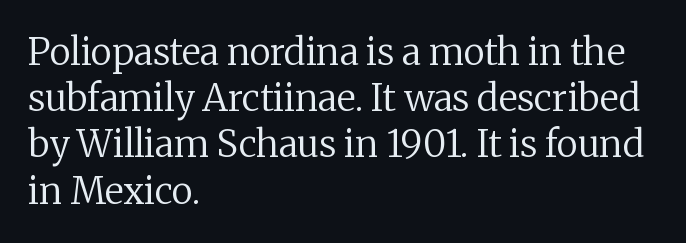
Q: Is the text bold? A: No.
Q: Is the text italic (slanted)? A: No, it is upright.
Q: Is the typeface a serif or a sans-serif typeface? A: Serif.
Q: Is the text underlined? A: No.
Q: How is the paragraph aligned? A: Left-aligned.
Q: Is the spacing between letters normal or unusually wide? A: Normal.
Q: Is the spacing between lines tight, normal or loose? A: Normal.
Q: Width (condensed, normal, or wide)? A: Normal.
Q: Stroke contrast? A: Medium.
Q: x-height? A: Medium.
Q: Monospaced? A: No.
